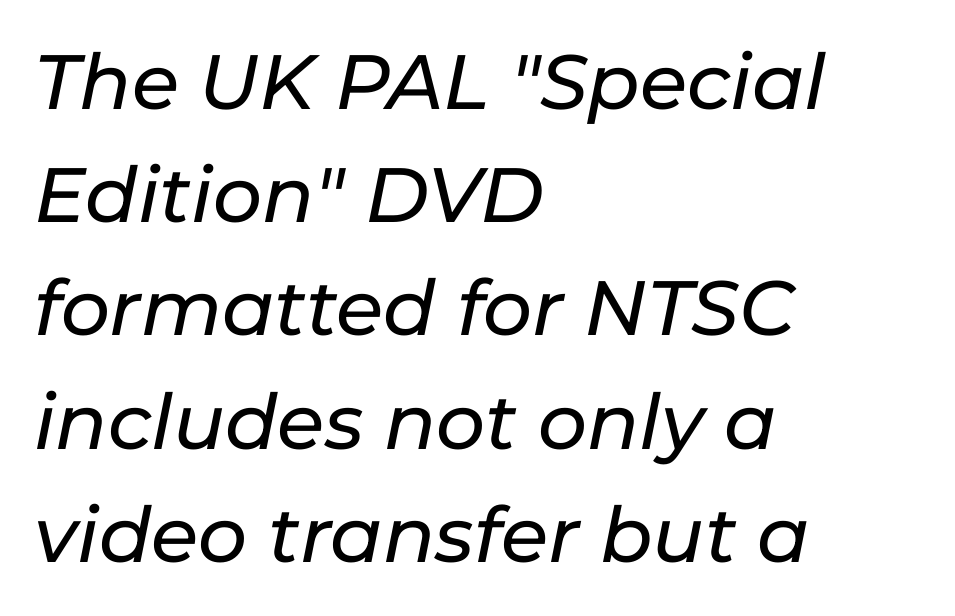
{"italic": "yes", "lean": "right", "slant_degrees": 11, "width": "normal", "stroke_contrast": "low", "x_height": "medium", "monospaced": "no", "underline": "no", "align": "left", "line_spacing": "normal", "line_spacing_ratio": 1.47, "letter_spacing": "normal", "letter_spacing_em": 0.0, "glyph_px": 77}
